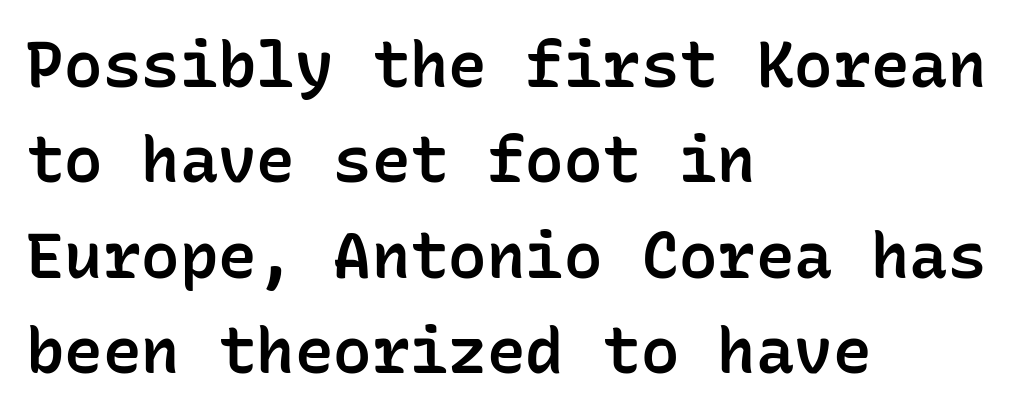
Is this a fixed-width face? Yes — each glyph sits in an identical cell. What kind of face is this? One without serifs — a sans. Between one letter and the next there's only the usual sliver of space. Honestly, the row spacing looks completely unremarkable.
